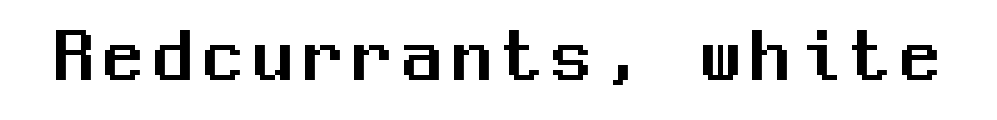
The specimen reads as upright at a glance. Looks like terminal output: every glyph gets an equal slot. Underline: absent. In terms of letterform style, serifs are entirely absent.
